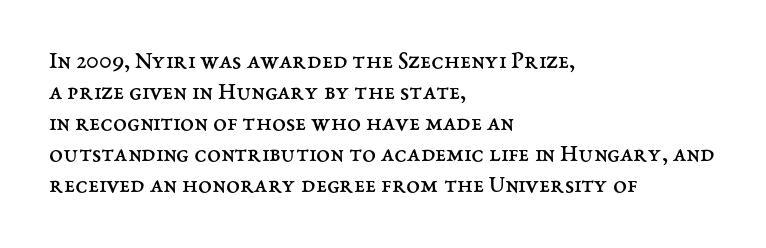
Q: Is the text bold? A: No.
Q: Is the text italic (slanted)? A: No, it is upright.
Q: Is the text underlined? A: No.
Q: How is the paragraph aligned? A: Left-aligned.
Q: Is the spacing between letters normal or unusually wide? A: Normal.
